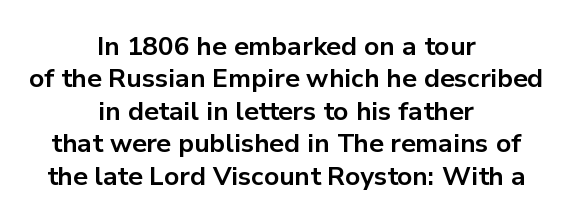
{"italic": "no", "bold": "yes", "underline": "no", "align": "center", "line_spacing": "normal", "line_spacing_ratio": 1.25, "letter_spacing": "normal", "letter_spacing_em": 0.0, "glyph_px": 26}
